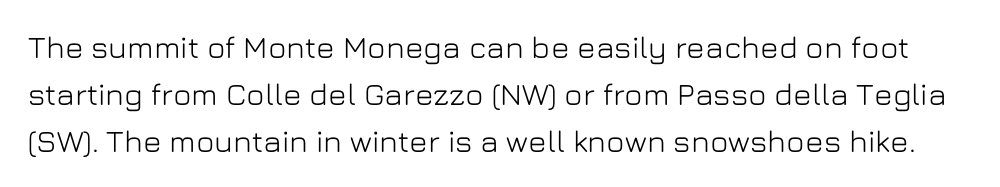
{"serif": "no", "italic": "no", "width": "normal", "stroke_contrast": "low", "x_height": "medium", "monospaced": "no", "underline": "no", "line_spacing": "normal", "line_spacing_ratio": 1.51, "letter_spacing": "normal", "letter_spacing_em": 0.0, "glyph_px": 31}
